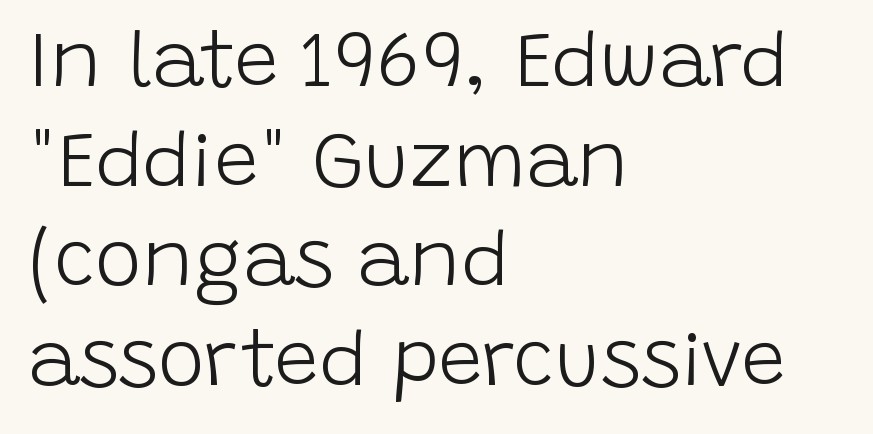
Q: Is the text bold? A: No.
Q: Is the text italic (slanted)? A: No, it is upright.
Q: Is the typeface a serif or a sans-serif typeface? A: Sans-serif.
Q: Is the text underlined? A: No.
Q: How is the paragraph aligned? A: Left-aligned.
Q: Is the spacing between letters normal or unusually wide? A: Normal.
Q: Is the spacing between lines tight, normal or loose? A: Normal.
Q: Width (condensed, normal, or wide)? A: Normal.
Q: Stroke contrast? A: Low.
Q: x-height? A: Large.
Q: Monospaced? A: No.
